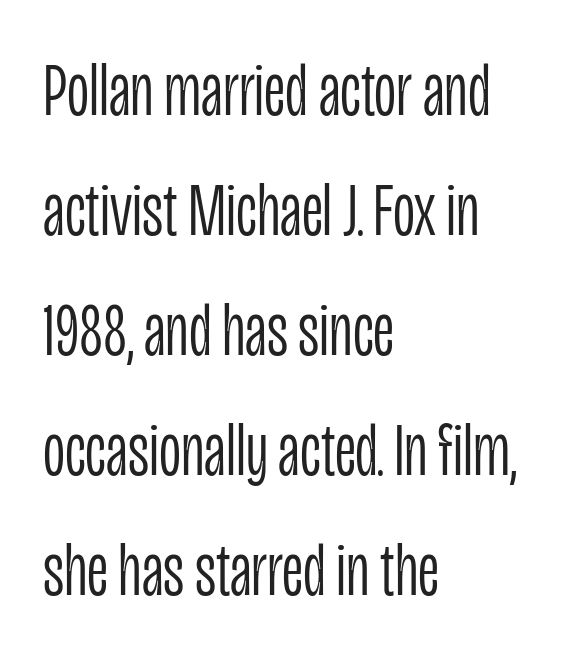
Q: Is the text bold? A: No.
Q: Is the text italic (slanted)? A: No, it is upright.
Q: Is the typeface a serif or a sans-serif typeface? A: Sans-serif.
Q: Is the text underlined? A: No.
Q: How is the paragraph aligned? A: Left-aligned.
Q: Is the spacing between letters normal or unusually wide? A: Normal.
Q: Is the spacing between lines tight, normal or loose? A: Normal.
Q: Width (condensed, normal, or wide)? A: Condensed.
Q: Stroke contrast? A: Low.
Q: x-height? A: Large.
Q: Monospaced? A: No.
